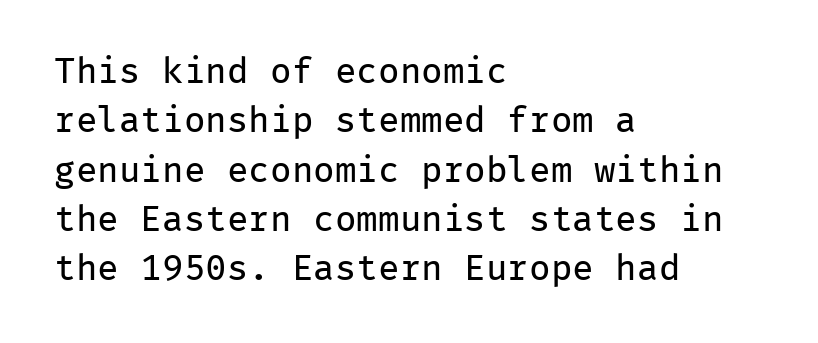
Q: Is the text bold? A: No.
Q: Is the text italic (slanted)? A: No, it is upright.
Q: Is the typeface a serif or a sans-serif typeface? A: Sans-serif.
Q: Is the text underlined? A: No.
Q: How is the paragraph aligned? A: Left-aligned.
Q: Is the spacing between letters normal or unusually wide? A: Normal.
Q: Is the spacing between lines tight, normal or loose? A: Normal.
Q: Width (condensed, normal, or wide)? A: Normal.
Q: Stroke contrast? A: Low.
Q: x-height? A: Medium.
Q: Monospaced? A: Yes.
